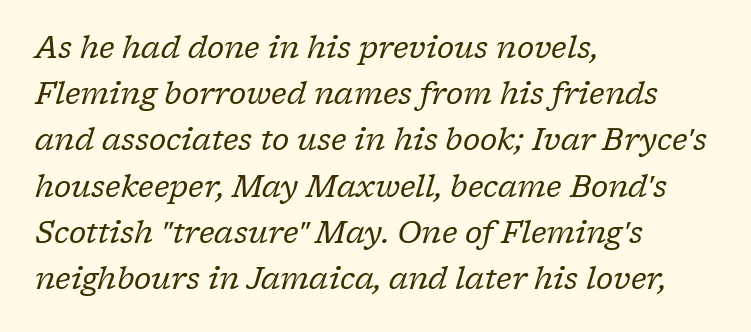
The image shows 30 px regular-weight serif type, italic (leaning right); set left-aligned, normal line spacing (1.54x), normal letter spacing, not underlined; low stroke contrast and a medium x-height.
